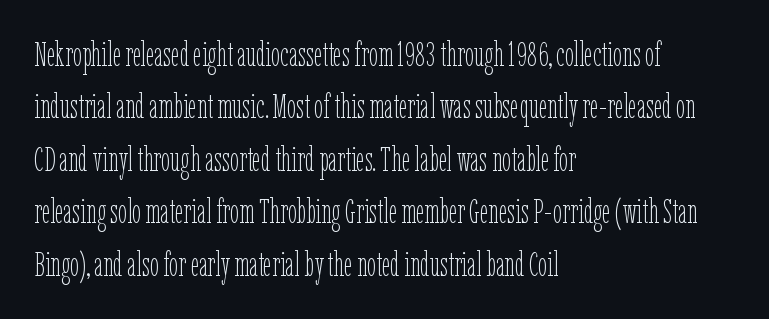
The image shows 33 px thin, condensed type, upright; set left-aligned, normal line spacing (1.59x), normal letter spacing, not underlined; low stroke contrast and a medium x-height.
